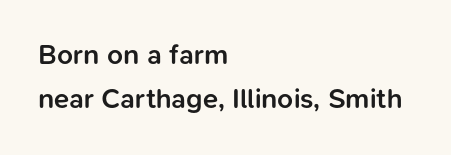
Q: Is the text bold? A: Semi-bold.
Q: Is the text italic (slanted)? A: No, it is upright.
Q: Is the typeface a serif or a sans-serif typeface? A: Sans-serif.
Q: Is the text underlined? A: No.
Q: How is the paragraph aligned? A: Left-aligned.
Q: Is the spacing between letters normal or unusually wide? A: Normal.
Q: Is the spacing between lines tight, normal or loose? A: Normal.
Q: Width (condensed, normal, or wide)? A: Normal.
Q: Stroke contrast? A: Low.
Q: x-height? A: Medium.
Q: Monospaced? A: No.
